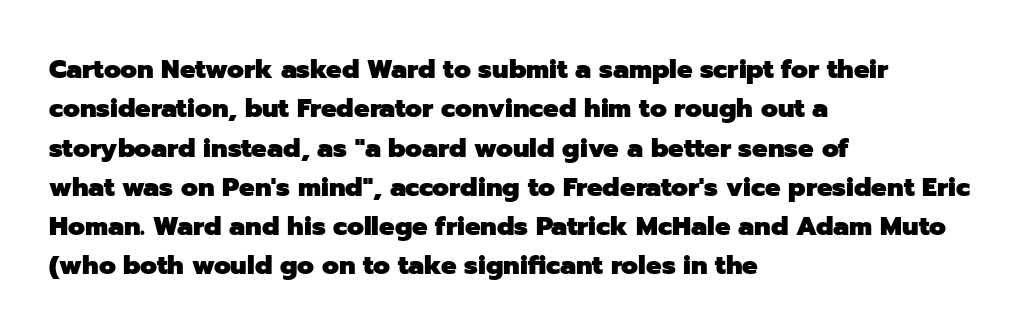
Q: Is the text bold? A: Yes.
Q: Is the text italic (slanted)? A: No, it is upright.
Q: Is the text underlined? A: No.
Q: How is the paragraph aligned? A: Left-aligned.
Q: Is the spacing between letters normal or unusually wide? A: Normal.
Q: Is the spacing between lines tight, normal or loose? A: Normal.
